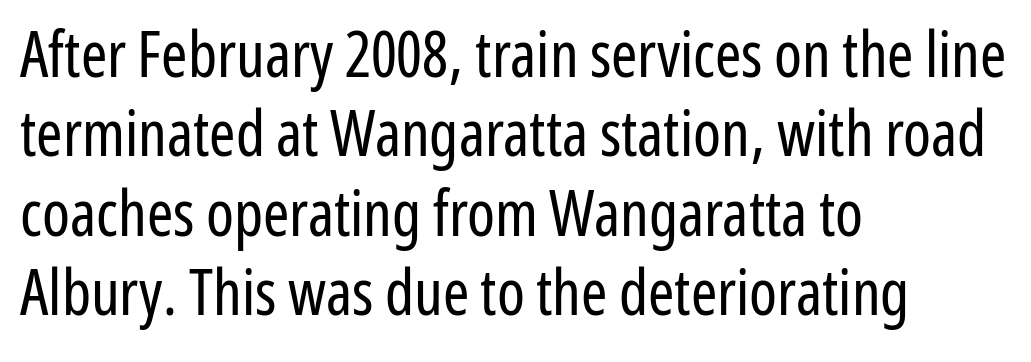
Each row of text sits above clean, open space. Line spacing here is normal. Is this a fixed-width face? No — the glyphs have proportional, varying widths. Where is the straight margin? On the left. No italicization has been applied; the sample stays upright. The characters display no serif detailing; their extremities are plain.
